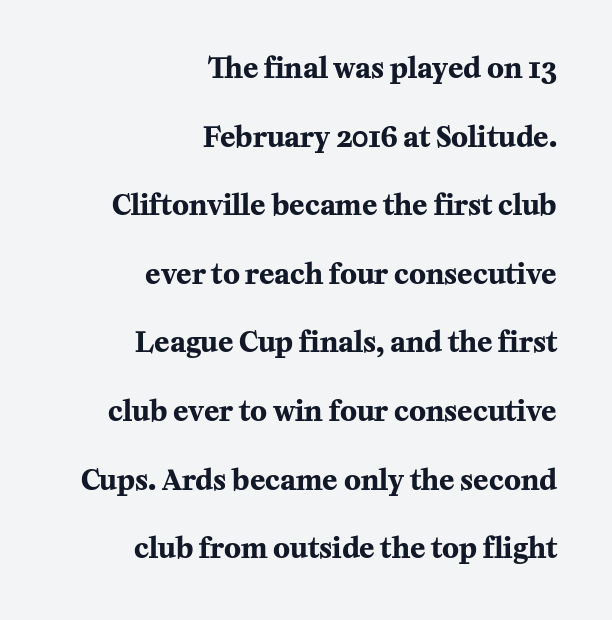
Q: Is the text bold? A: Yes.
Q: Is the text italic (slanted)? A: No, it is upright.
Q: Is the typeface a serif or a sans-serif typeface? A: Serif.
Q: Is the text underlined? A: No.
Q: How is the paragraph aligned? A: Right-aligned.
Q: Is the spacing between letters normal or unusually wide? A: Normal.
Q: Is the spacing between lines tight, normal or loose? A: Loose.
Q: Width (condensed, normal, or wide)? A: Normal.
Q: Stroke contrast? A: Medium.
Q: x-height? A: Medium.
Q: Monospaced? A: No.
